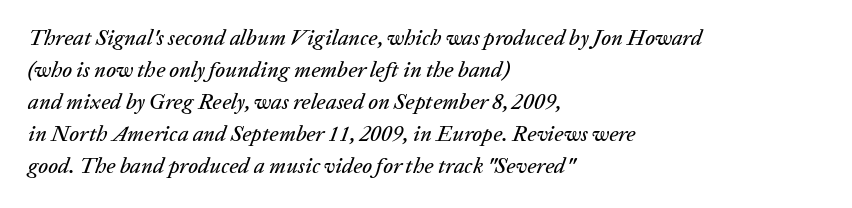
{"italic": "yes", "lean": "right", "slant_degrees": 20, "underline": "no", "align": "left", "line_spacing": "normal", "line_spacing_ratio": 1.46, "letter_spacing": "normal", "letter_spacing_em": 0.0, "glyph_px": 22}
